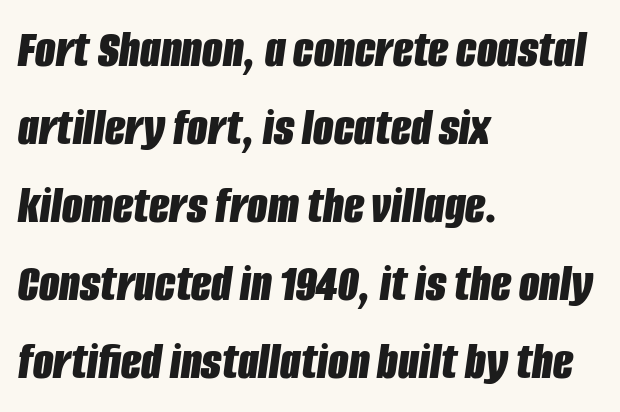
{"italic": "yes", "lean": "right", "slant_degrees": 8, "bold": "yes", "weight": "bold", "width": "condensed", "stroke_contrast": "low", "x_height": "large", "monospaced": "no", "underline": "no", "align": "left", "line_spacing": "normal", "line_spacing_ratio": 1.47, "letter_spacing": "normal", "letter_spacing_em": 0.0, "glyph_px": 53}
